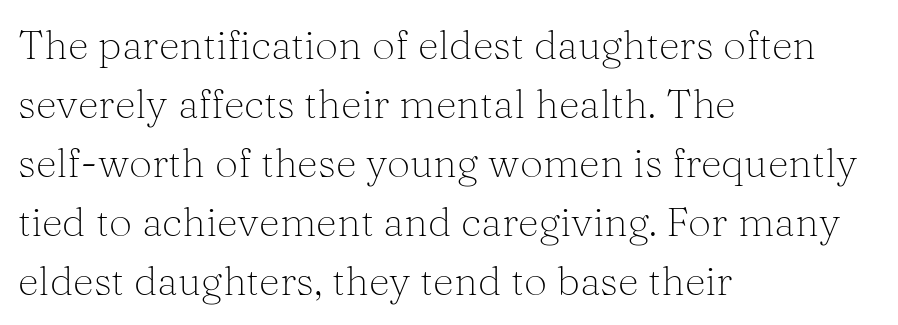
Q: Is the text bold? A: No.
Q: Is the text italic (slanted)? A: No, it is upright.
Q: Is the typeface a serif or a sans-serif typeface? A: Serif.
Q: Is the text underlined? A: No.
Q: How is the paragraph aligned? A: Left-aligned.
Q: Is the spacing between letters normal or unusually wide? A: Normal.
Q: Is the spacing between lines tight, normal or loose? A: Normal.
Q: Width (condensed, normal, or wide)? A: Normal.
Q: Stroke contrast? A: Medium.
Q: x-height? A: Medium.
Q: Monospaced? A: No.
